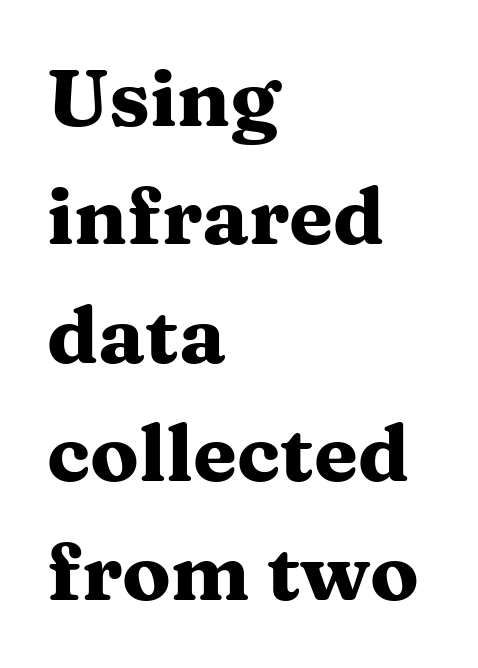
The image shows 80 px heavy, wide serif type, upright; set left-aligned, normal line spacing (1.48x), normal letter spacing, not underlined; medium stroke contrast and a medium x-height.
